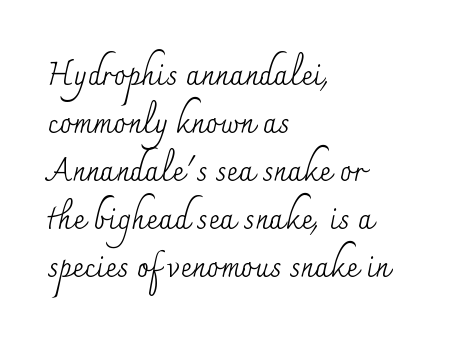
{"serif": "yes", "bold": "no", "weight": "regular", "width": "normal", "stroke_contrast": "medium", "x_height": "small", "monospaced": "no", "underline": "no", "align": "left", "line_spacing": "normal", "line_spacing_ratio": 1.55, "letter_spacing": "normal", "letter_spacing_em": 0.0, "glyph_px": 31}
